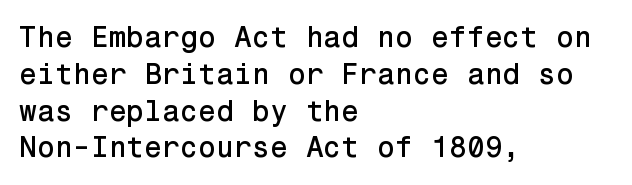
The image shows 29 px sans-serif type, upright; set left-aligned, normal line spacing (1.27x), normal letter spacing, not underlined; low stroke contrast and a medium x-height.
